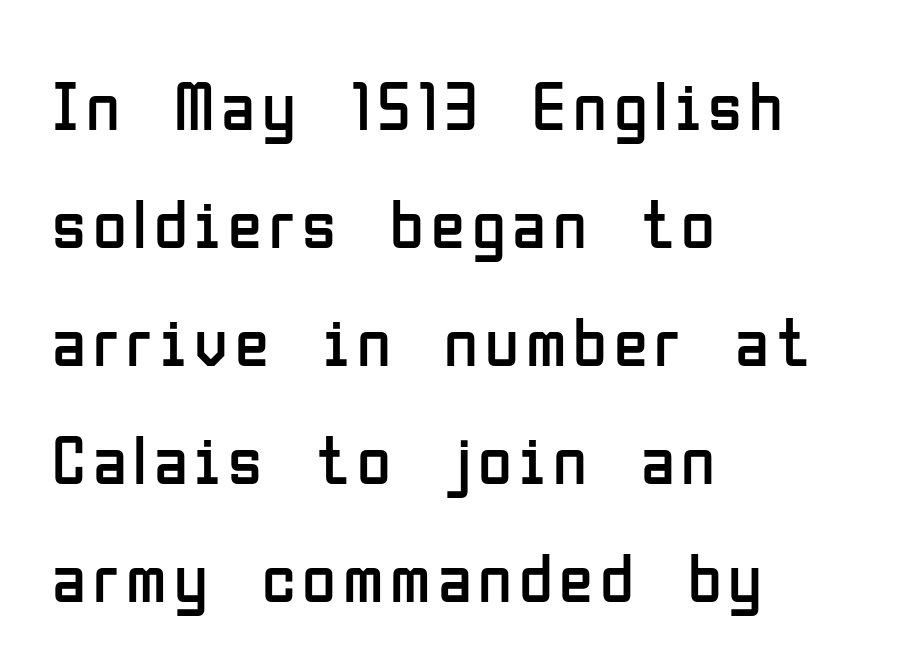
Q: Is the text bold? A: No.
Q: Is the text italic (slanted)? A: No, it is upright.
Q: Is the typeface a serif or a sans-serif typeface? A: Sans-serif.
Q: Is the text underlined? A: No.
Q: How is the paragraph aligned? A: Left-aligned.
Q: Width (condensed, normal, or wide)? A: Condensed.
Q: Stroke contrast? A: Low.
Q: x-height? A: Medium.
Q: Monospaced? A: No.
